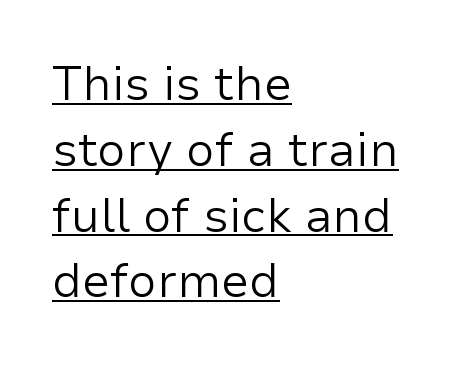
The image shows 47 px regular-weight sans-serif type, upright; set left-aligned, normal line spacing (1.4x), normal letter spacing, underlined; low stroke contrast and a medium x-height.
